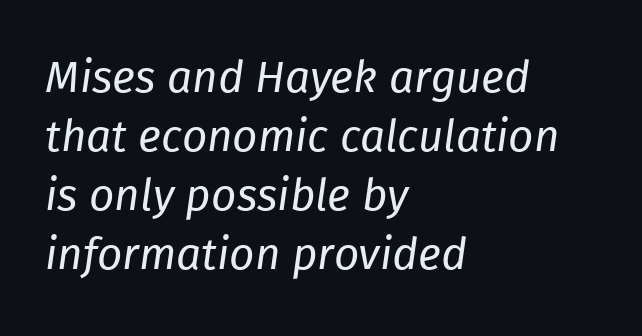
Notice how descenders clear the ascenders below comfortably — that's standard leading. Layout note: lines flush left. Each row of text sits above clean, open space. Think standard paragraph weight, or any step lighter than that. These lines are rendered in a variable-pitch font.
